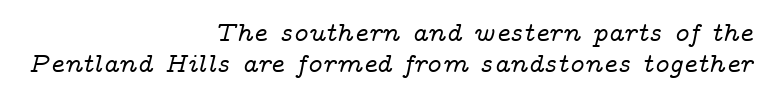
A flush-right, rag-left setting is used for this passage. This rendering leaves character spacing at its baseline value. Descenders are the only things crossing below the line. The lettering tilts uniformly, giving the passage an italic look.
